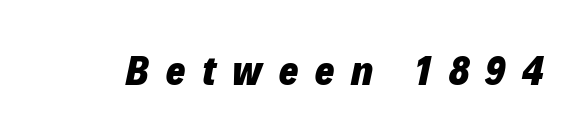
A bare baseline throughout the passage. Proportional: the letters do not fall into vertical columns. Set as a true bold cut, around the 700 mark. Spacing between characters has been opened up far beyond the box default. The lettering tilts uniformly, giving the passage an italic look.
